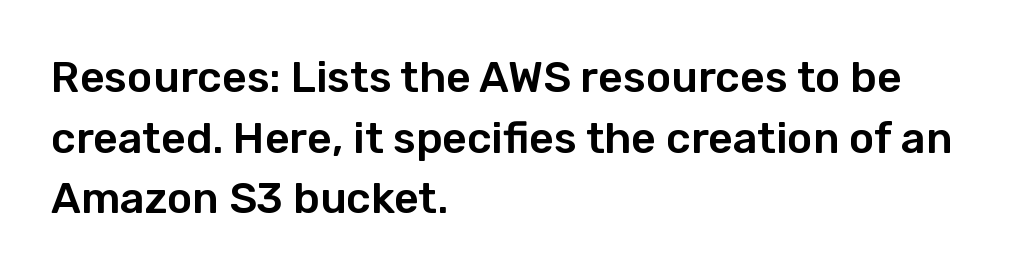
The image shows 43 px sans-serif type, upright; set left-aligned, normal line spacing (1.41x), normal letter spacing, not underlined; low stroke contrast and a medium x-height.
